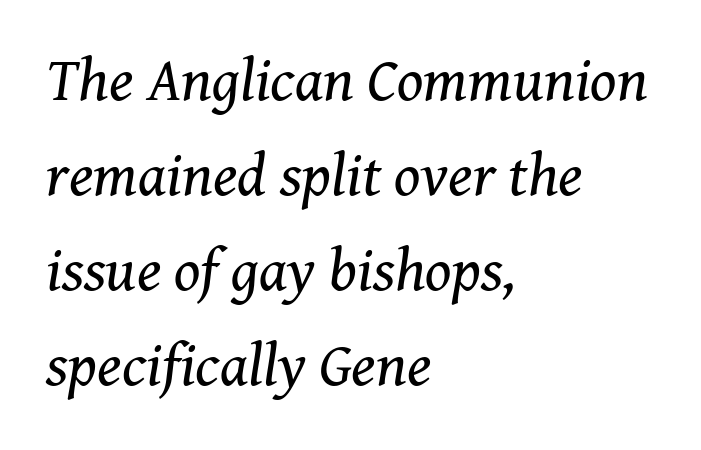
{"serif": "yes", "italic": "yes", "lean": "right", "slant_degrees": 8, "bold": "no", "weight": "regular", "width": "normal", "stroke_contrast": "medium", "x_height": "medium", "monospaced": "no", "underline": "no", "align": "left", "line_spacing": "normal", "line_spacing_ratio": 1.56, "letter_spacing": "normal", "letter_spacing_em": 0.0, "glyph_px": 61}
